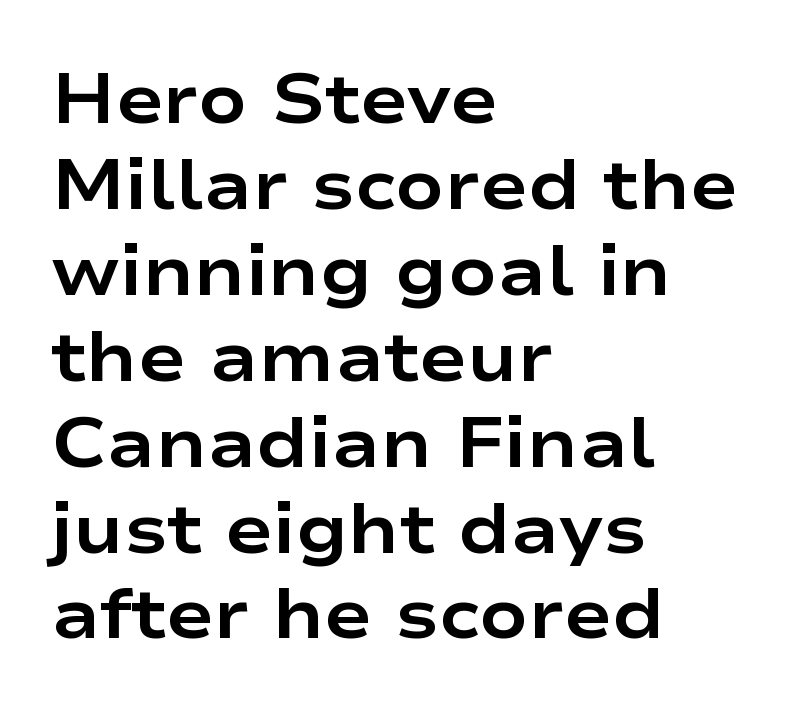
Caption: standard tracking, unaltered. In terms of letterform style, serifs are entirely absent. You could not count columns in this text — the font is proportionally spaced. No italicization has been applied; the sample stays upright. The passage shown is emphatically bold. The passage shown is not underscored anywhere.
